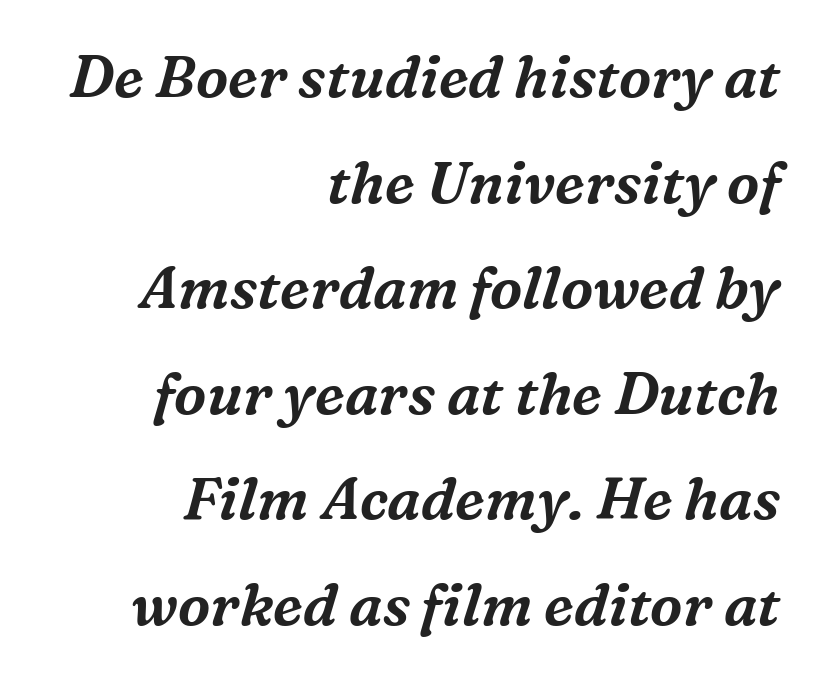
The image shows 58 px serif type, italic (leaning right); set right-aligned, line spacing 1.82x, normal letter spacing, not underlined; medium stroke contrast and a medium x-height.
